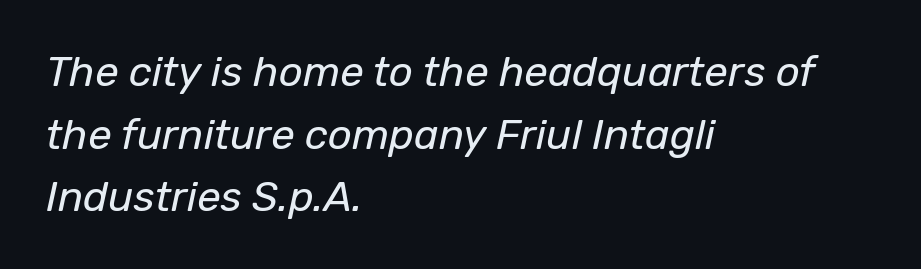
{"italic": "yes", "lean": "right", "slant_degrees": 12, "bold": "no", "weight": "regular", "width": "normal", "stroke_contrast": "low", "x_height": "medium", "monospaced": "no", "underline": "no", "align": "left", "line_spacing": "normal", "line_spacing_ratio": 1.49, "letter_spacing": "normal", "letter_spacing_em": 0.0, "glyph_px": 42}
